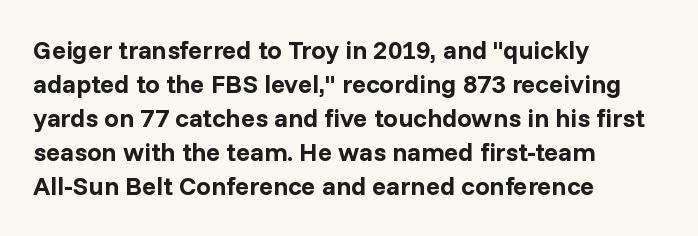
{"italic": "no", "bold": "yes", "underline": "no", "align": "left", "line_spacing": "normal", "line_spacing_ratio": 1.31, "letter_spacing": "normal", "letter_spacing_em": 0.0, "glyph_px": 26}
